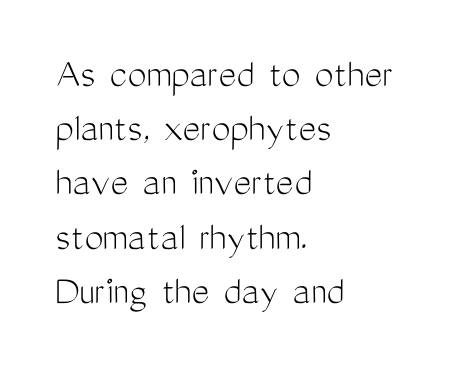
Q: Is the text bold? A: No.
Q: Is the text italic (slanted)? A: No, it is upright.
Q: Is the typeface a serif or a sans-serif typeface? A: Sans-serif.
Q: Is the text underlined? A: No.
Q: How is the paragraph aligned? A: Left-aligned.
Q: Is the spacing between letters normal or unusually wide? A: Normal.
Q: Is the spacing between lines tight, normal or loose? A: Normal.
Q: Width (condensed, normal, or wide)? A: Condensed.
Q: Stroke contrast? A: Medium.
Q: x-height? A: Medium.
Q: Monospaced? A: No.
